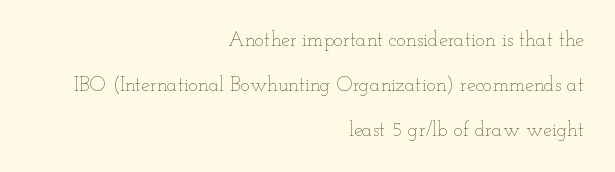
The image shows 20 px text type, upright; set right-aligned, loose line spacing (2.24x), normal letter spacing, not underlined.
